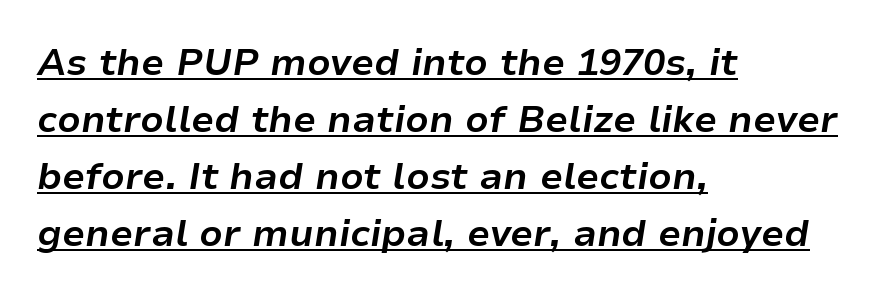
Q: Is the text bold? A: Yes.
Q: Is the text italic (slanted)? A: Yes, it leans right by about 9 degrees.
Q: Is the text underlined? A: Yes.
Q: How is the paragraph aligned? A: Left-aligned.
Q: Is the spacing between letters normal or unusually wide? A: Normal.
Q: Is the spacing between lines tight, normal or loose? A: Normal.
Q: Width (condensed, normal, or wide)? A: Normal.
Q: Stroke contrast? A: Low.
Q: x-height? A: Medium.
Q: Monospaced? A: No.
